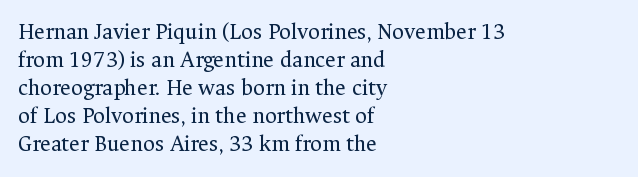
{"italic": "no", "bold": "no", "underline": "no", "align": "left", "line_spacing_ratio": 1.22, "letter_spacing": "normal", "letter_spacing_em": 0.0, "glyph_px": 23}
